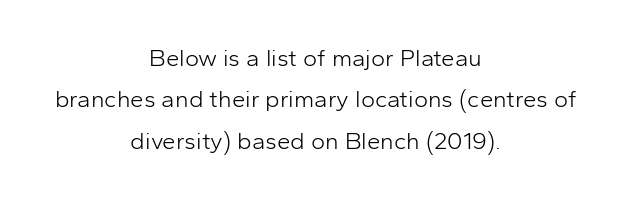
Plain, unruled lines of type. Teacher's note: observe the equal gaps on both sides — that is centered alignment. Here the glyphs are tracked normally, forming tight word shapes. No chunkiness to these letters — they're not bold. The type sits square on the baseline with zero lean.
